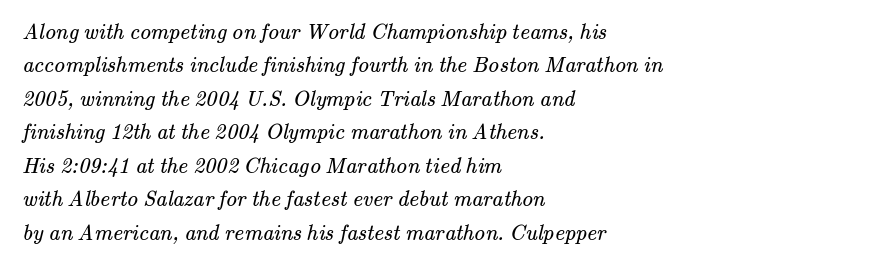
The image shows 22 px text type; set left-aligned, normal line spacing (1.52x), normal letter spacing, not underlined.
